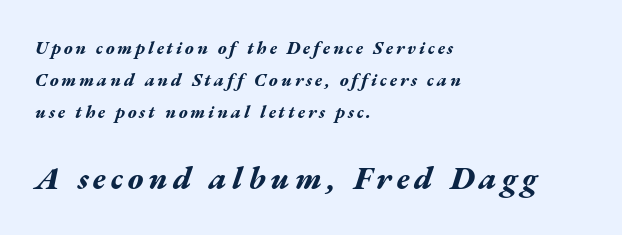
The image shows 32 px bold, wide type, italic (leaning right); set left-aligned, line spacing 1.77x, not underlined; the second (bottom) block is 1.78x larger; medium stroke contrast and a medium x-height.
